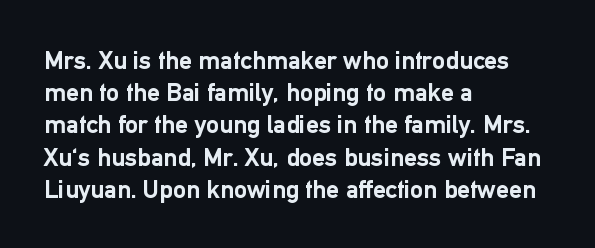
Q: Is the text bold? A: Yes.
Q: Is the text italic (slanted)? A: No, it is upright.
Q: Is the text underlined? A: No.
Q: How is the paragraph aligned? A: Left-aligned.
Q: Is the spacing between letters normal or unusually wide? A: Normal.
